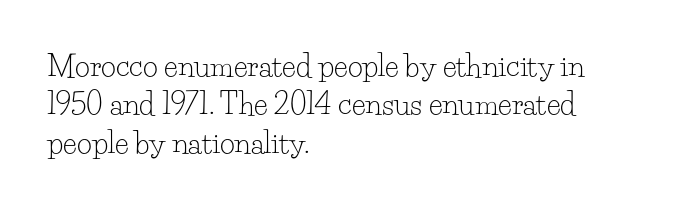
The typesetter chose a ragged-right arrangement here. The letters stand straight up with perfectly vertical stems. Look at the tracking — it's just the regular setting, nothing added. Do the characters align in a grid? No, the font is proportional. Descender tails drop into unmarked territory. Stroke thickness stays within the range of a standard reading face or lighter.
